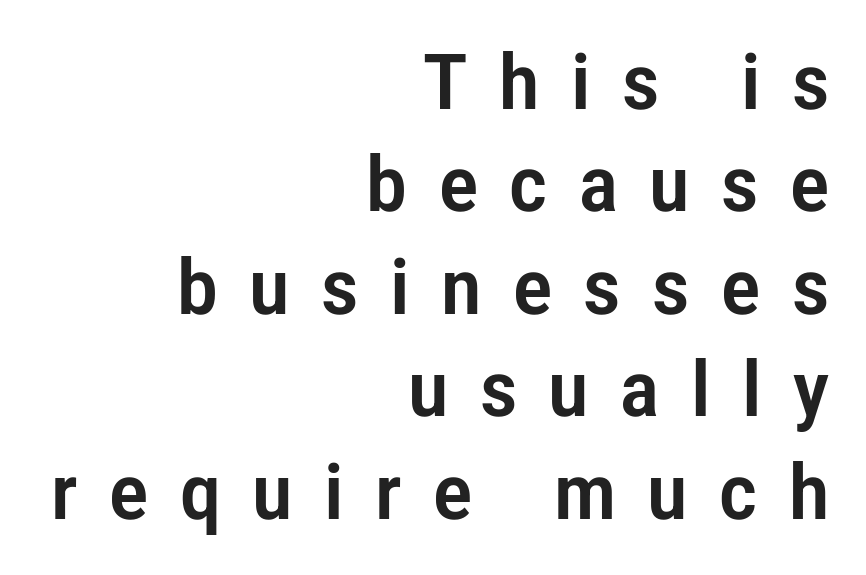
The image shows 77 px condensed sans-serif type, upright; set right-aligned, normal line spacing (1.33x), unusually wide letter spacing (+0.41 em), not underlined; low stroke contrast and a medium x-height.
